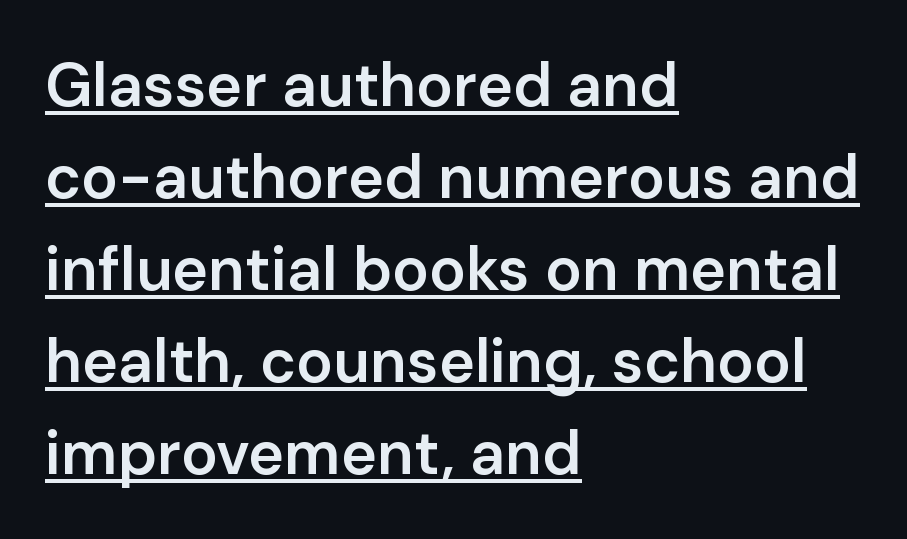
The image shows 61 px semibold sans-serif type, upright; set left-aligned, normal line spacing (1.51x), normal letter spacing, underlined; low stroke contrast and a medium x-height.
